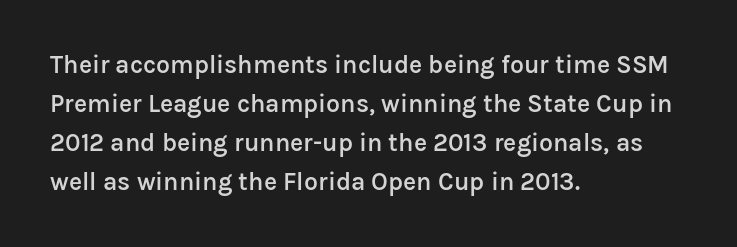
Nope, not italic — everything's standing straight. Semibold letterforms, between regular and bold. A typesetter would call this leading conventional body-copy spacing. Any mark beneath the type? The region is blank. The rendering anchors every line to the left-hand side. Letter spacing: default.
